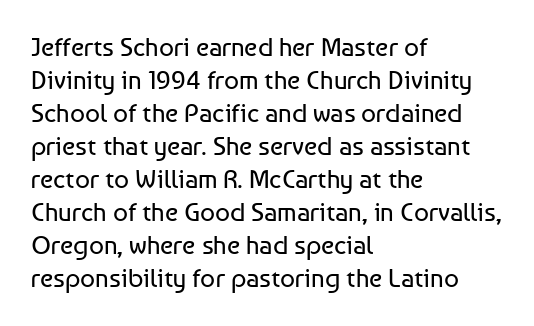
Q: Is the text bold? A: No.
Q: Is the text italic (slanted)? A: No, it is upright.
Q: Is the text underlined? A: No.
Q: How is the paragraph aligned? A: Left-aligned.
Q: Is the spacing between letters normal or unusually wide? A: Normal.
Q: Is the spacing between lines tight, normal or loose? A: Normal.
